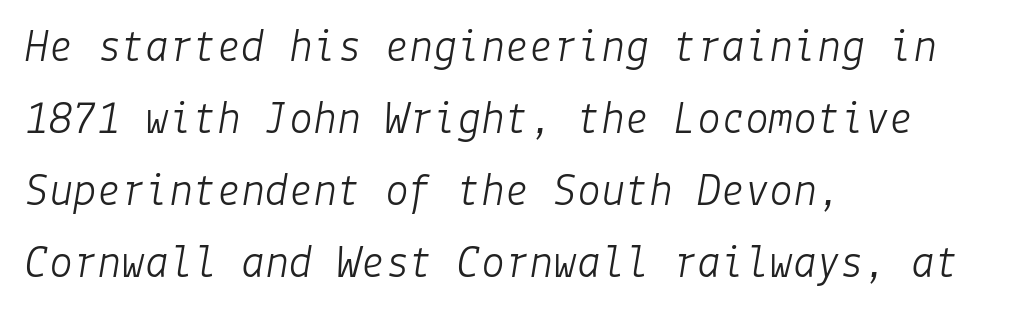
Q: Is the text bold? A: No.
Q: Is the text italic (slanted)? A: Yes, it leans right by about 9 degrees.
Q: Is the text underlined? A: No.
Q: How is the paragraph aligned? A: Left-aligned.
Q: Is the spacing between letters normal or unusually wide? A: Normal.
Q: Is the spacing between lines tight, normal or loose? A: Normal.
Q: Width (condensed, normal, or wide)? A: Normal.
Q: Stroke contrast? A: Low.
Q: x-height? A: Medium.
